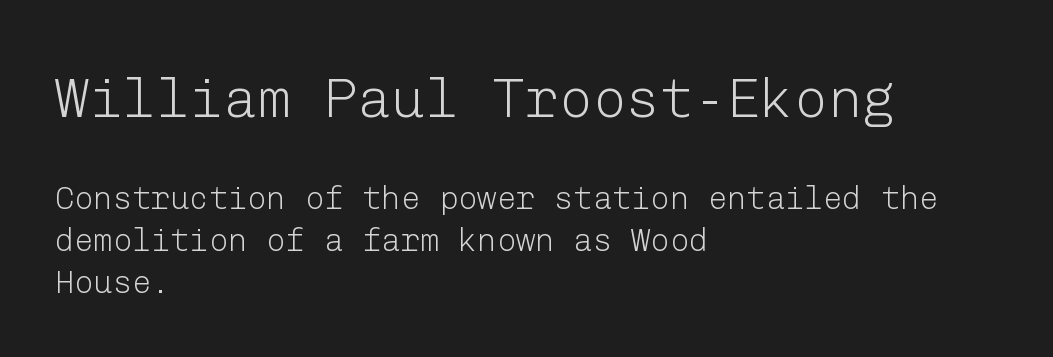
The leading is moderate, giving the passage an even texture. The string is rendered with underlining switched off. The strokes carry an ordinary text weight at most. Top chunk: large. Bottom chunk: small.
